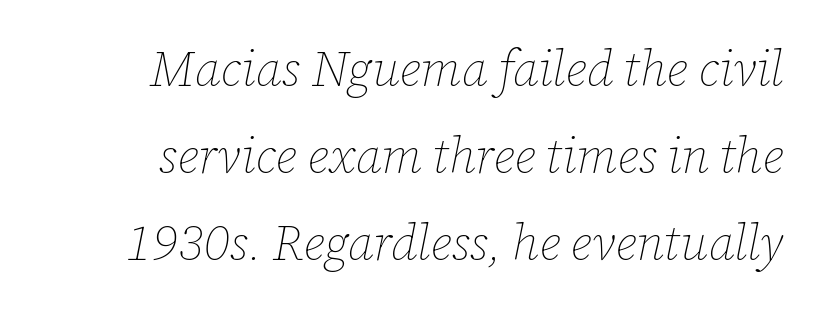
The typography opts for an oblique posture over an upright one. Compared with a typical body face, this is equally light or lighter still. These lines are set flush right with a ragged left edge. Has an underline been added? It has not. Each letter keeps its own natural width here, so spacing adapts to shape. Nobody touched the tracking dial on this one.
